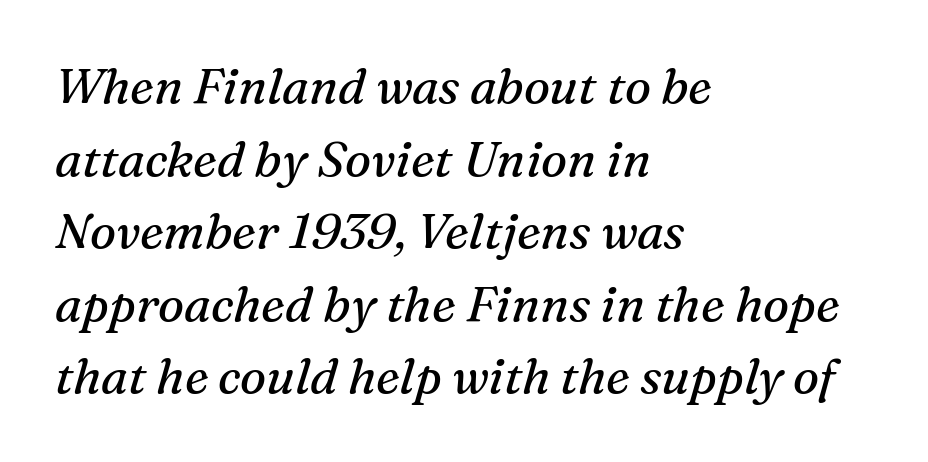
Note the varied advance widths — an 'i' is clearly narrower than an 'm'. Reading down the column, the eye jumps a familiar distance to each next line. The rag falls on the right side of this text block. Bare-footed words on every line. Style check: oblique.
